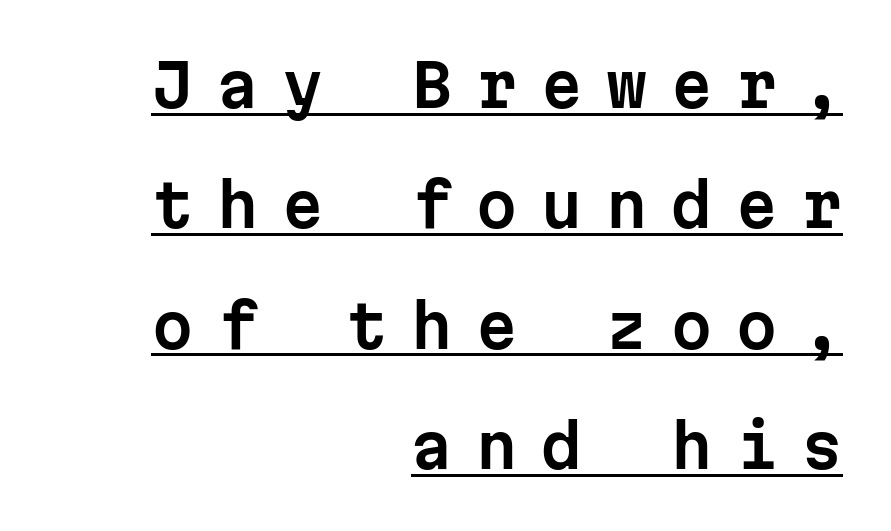
The image shows 59 px sans-serif type, upright, monospaced; set right-aligned, loose line spacing (2.04x), unusually wide letter spacing (+0.4 em), underlined; low stroke contrast and a medium x-height.
